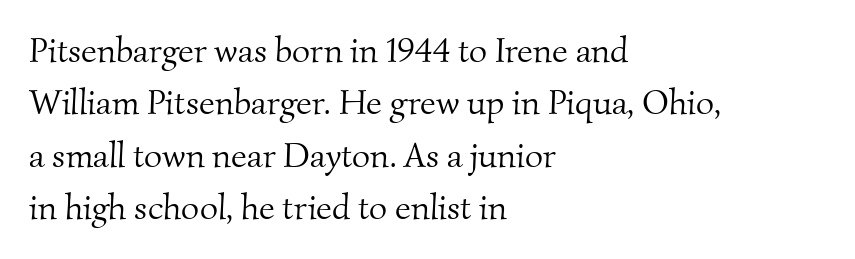
Q: Is the text bold? A: No.
Q: Is the typeface a serif or a sans-serif typeface? A: Serif.
Q: Is the text underlined? A: No.
Q: How is the paragraph aligned? A: Left-aligned.
Q: Is the spacing between letters normal or unusually wide? A: Normal.
Q: Is the spacing between lines tight, normal or loose? A: Normal.
Q: Width (condensed, normal, or wide)? A: Normal.
Q: Stroke contrast? A: Medium.
Q: x-height? A: Small.
Q: Monospaced? A: No.
